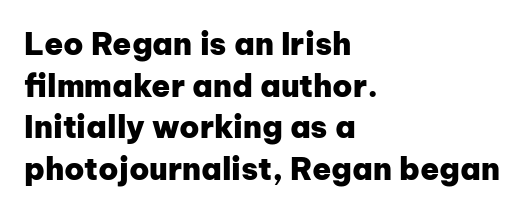
{"serif": "no", "italic": "no", "bold": "yes", "weight": "heavy", "width": "normal", "stroke_contrast": "low", "x_height": "medium", "monospaced": "no", "underline": "no", "align": "left", "line_spacing": "normal", "line_spacing_ratio": 1.34, "letter_spacing": "normal", "letter_spacing_em": 0.0, "glyph_px": 31}
